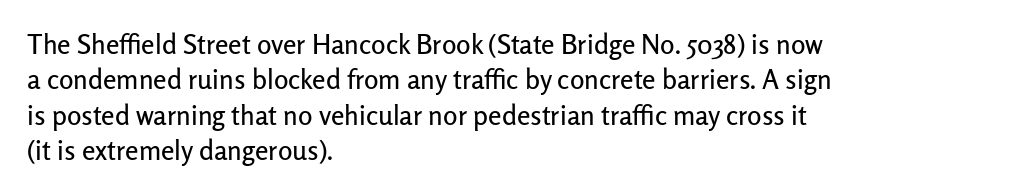
Interline gaps are of average width in this sample. The axis of the letterforms is exactly vertical. Casual observation: everything's shoved over to the left. These lines keep a tight, regular rhythm from letter to letter. Unmarked baselines from the first word to the last.
